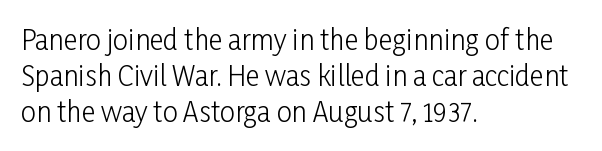
Q: Is the text bold? A: No.
Q: Is the text italic (slanted)? A: No, it is upright.
Q: Is the text underlined? A: No.
Q: How is the paragraph aligned? A: Left-aligned.
Q: Is the spacing between letters normal or unusually wide? A: Normal.
Q: Is the spacing between lines tight, normal or loose? A: Normal.
